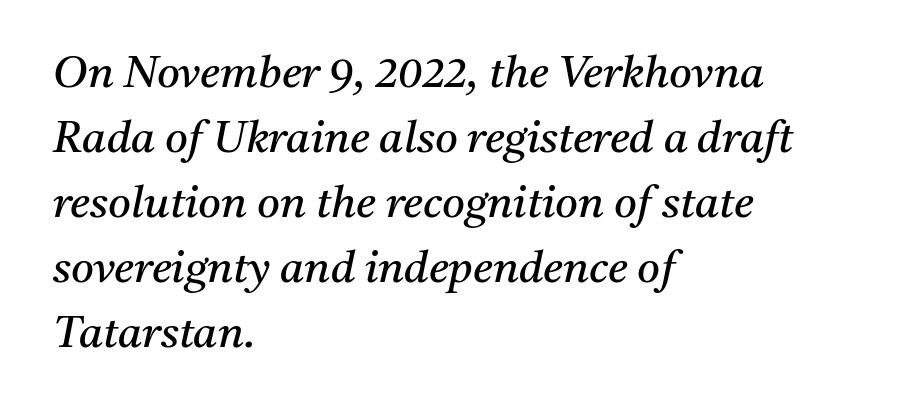
Is this a heavy cut? Hardly; it is regular or lighter. To sum up the face: it has serifs. Do the characters align in a grid? No, the font is proportional. The vertical gap from one line to the next is medium.
